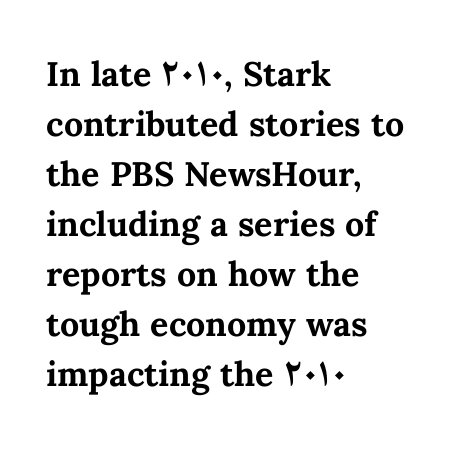
The image shows 34 px bold type, upright; set left-aligned, normal line spacing (1.47x), normal letter spacing, not underlined; medium stroke contrast and a medium x-height.
